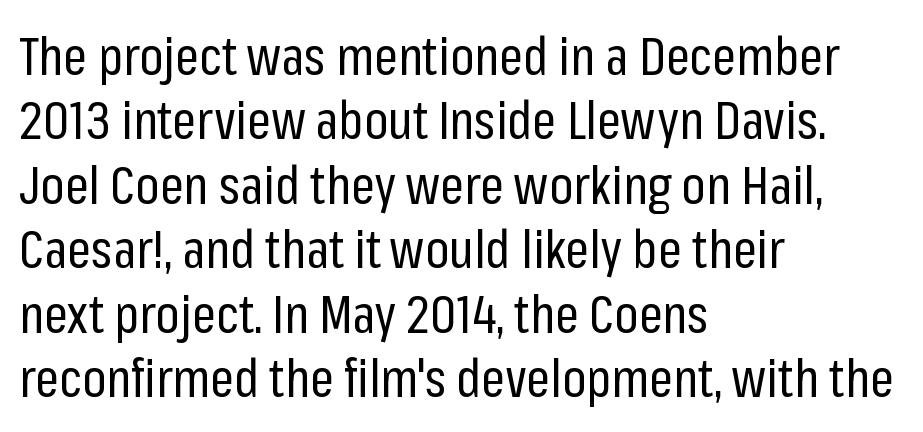
Q: Is the text bold? A: No.
Q: Is the text italic (slanted)? A: No, it is upright.
Q: Is the typeface a serif or a sans-serif typeface? A: Sans-serif.
Q: Is the text underlined? A: No.
Q: How is the paragraph aligned? A: Left-aligned.
Q: Is the spacing between letters normal or unusually wide? A: Normal.
Q: Width (condensed, normal, or wide)? A: Condensed.
Q: Stroke contrast? A: Low.
Q: x-height? A: Medium.
Q: Monospaced? A: No.
